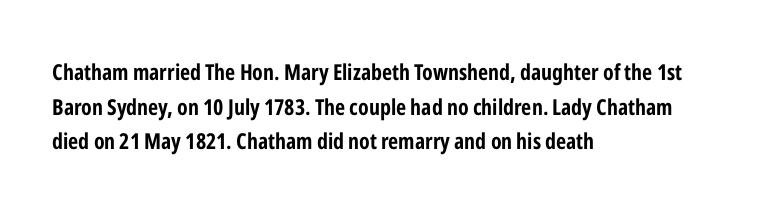
Q: Is the text bold? A: Yes.
Q: Is the text italic (slanted)? A: No, it is upright.
Q: Is the text underlined? A: No.
Q: How is the paragraph aligned? A: Left-aligned.
Q: Is the spacing between letters normal or unusually wide? A: Normal.
Q: Is the spacing between lines tight, normal or loose? A: Normal.
